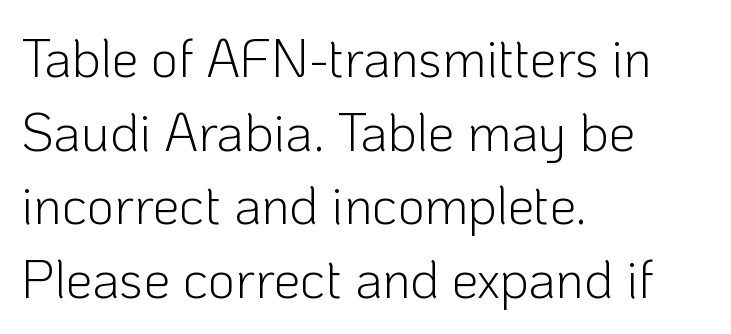
The image shows 53 px light sans-serif type, upright; set left-aligned, normal line spacing (1.39x), normal letter spacing, not underlined; low stroke contrast and a medium x-height.
